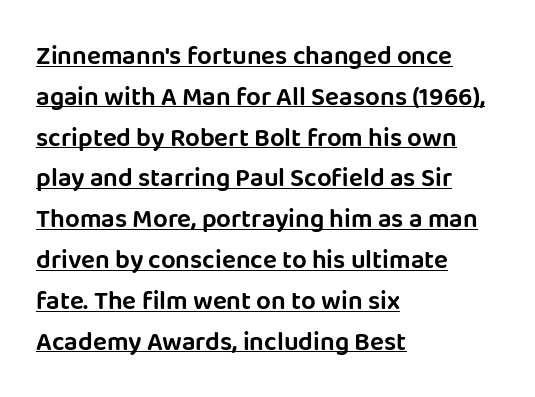
Is there much room between lines? A standard amount, neither cramped nor airy. Rendered with straight, roman letterforms. Compared with a centered layout, this one pins lines to the left instead. Honestly, the letter spacing is just normal — you wouldn't notice it. A baseline rule has been typeset under these characters.
